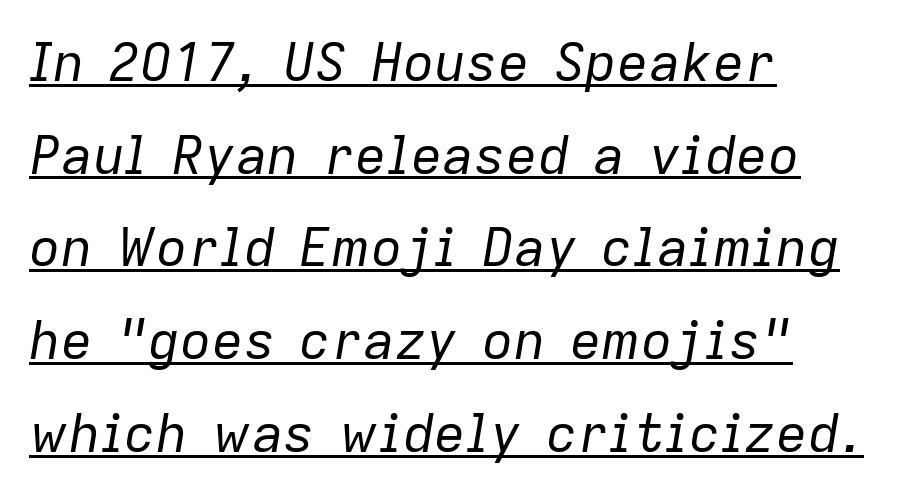
The image shows 53 px regular-weight type, italic (leaning right); set left-aligned, line spacing 1.75x, normal letter spacing, underlined; low stroke contrast and a medium x-height.
